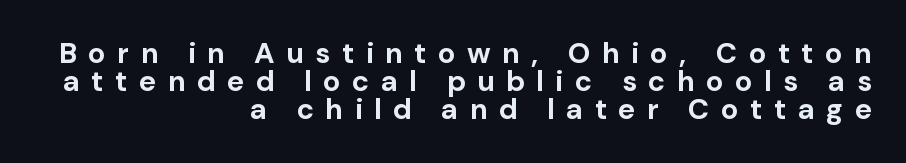
The image shows 29 px bold sans-serif type, upright; set right-aligned, tight line spacing (0.97x), unusually wide letter spacing (+0.39 em), not underlined; low stroke contrast and a medium x-height.
